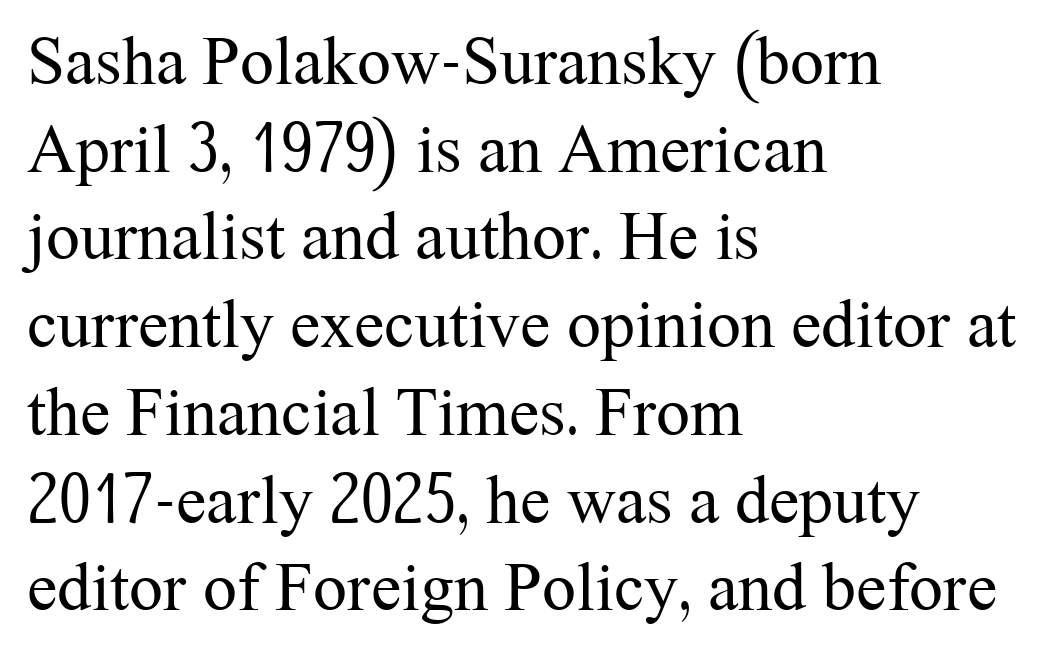
Q: Is the text bold? A: No.
Q: Is the text italic (slanted)? A: No, it is upright.
Q: Is the typeface a serif or a sans-serif typeface? A: Serif.
Q: Is the text underlined? A: No.
Q: How is the paragraph aligned? A: Left-aligned.
Q: Is the spacing between letters normal or unusually wide? A: Normal.
Q: Is the spacing between lines tight, normal or loose? A: Normal.
Q: Width (condensed, normal, or wide)? A: Normal.
Q: Stroke contrast? A: Medium.
Q: x-height? A: Medium.
Q: Monospaced? A: No.
